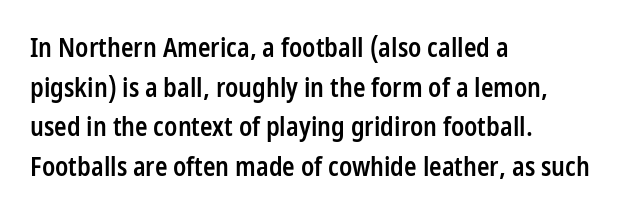
{"italic": "no", "bold": "semi", "underline": "no", "align": "left", "line_spacing": "normal", "line_spacing_ratio": 1.52, "letter_spacing": "normal", "letter_spacing_em": 0.0, "glyph_px": 26}
